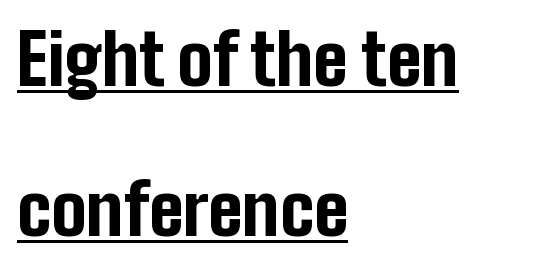
Q: Is the text bold? A: Yes.
Q: Is the text italic (slanted)? A: No, it is upright.
Q: Is the typeface a serif or a sans-serif typeface? A: Sans-serif.
Q: Is the text underlined? A: Yes.
Q: How is the paragraph aligned? A: Left-aligned.
Q: Is the spacing between letters normal or unusually wide? A: Normal.
Q: Is the spacing between lines tight, normal or loose? A: Loose.
Q: Width (condensed, normal, or wide)? A: Condensed.
Q: Stroke contrast? A: Low.
Q: x-height? A: Medium.
Q: Monospaced? A: No.
